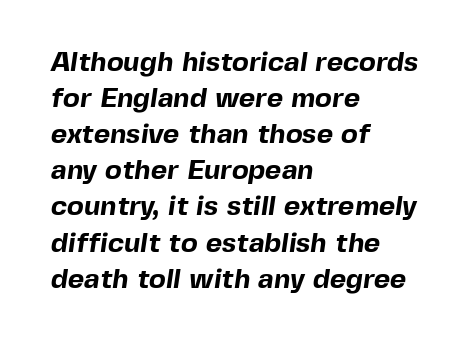
Lines of text with bare space underneath. A sans-serif font was chosen for this passage. A classic flush-left, rag-right setting is used for this passage. The passage shown is typed in a proportional face where columns would drift.
